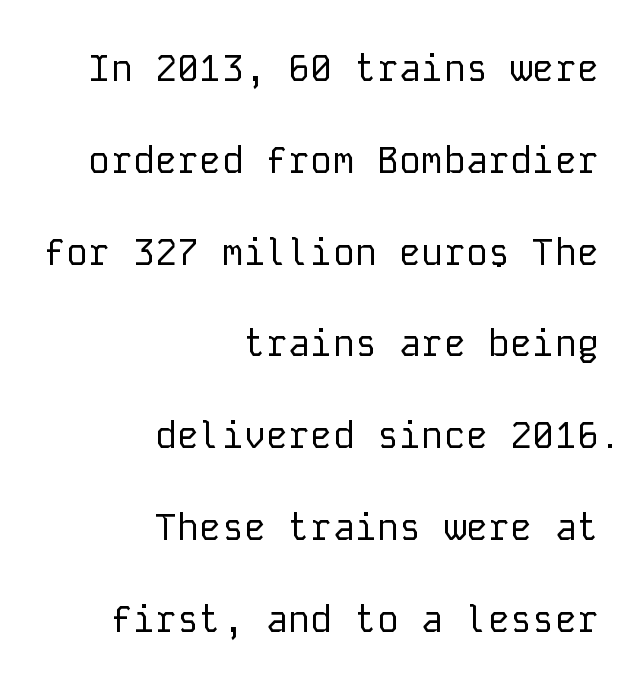
Q: Is the text bold? A: No.
Q: Is the text italic (slanted)? A: No, it is upright.
Q: Is the typeface a serif or a sans-serif typeface? A: Sans-serif.
Q: Is the text underlined? A: No.
Q: How is the paragraph aligned? A: Right-aligned.
Q: Is the spacing between letters normal or unusually wide? A: Normal.
Q: Is the spacing between lines tight, normal or loose? A: Loose.
Q: Width (condensed, normal, or wide)? A: Normal.
Q: Stroke contrast? A: Low.
Q: x-height? A: Medium.
Q: Monospaced? A: Yes.
